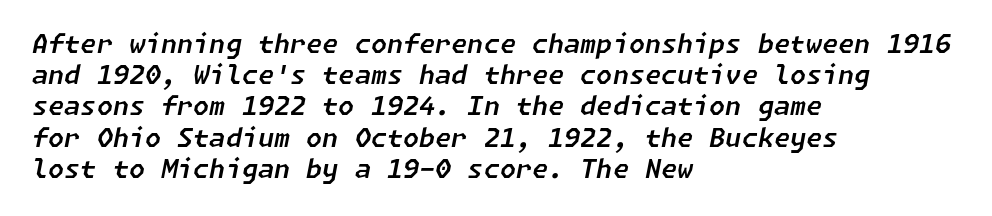
The image shows 26 px text type, italic (leaning right); set left-aligned, line spacing 1.2x, normal letter spacing, not underlined.
